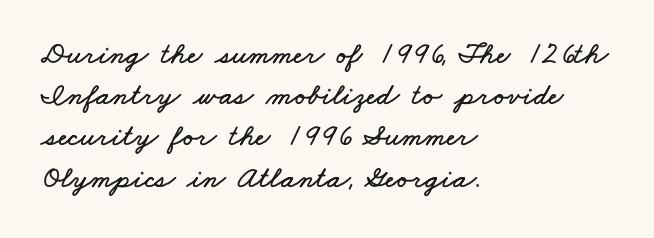
{"width": "wide", "stroke_contrast": "low", "x_height": "small", "monospaced": "no", "underline": "no", "align": "left", "line_spacing": "normal", "line_spacing_ratio": 1.33, "letter_spacing": "normal", "letter_spacing_em": 0.0, "glyph_px": 31}
